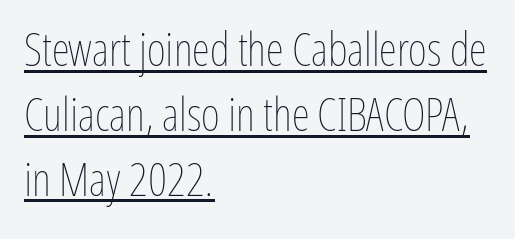
These glyphs show unthickened strokes, regular width or finer. Do the letters lean? They stand straight. Here the designer chose a conventional face with non-uniform glyph widths. One glance says typical: line gaps are just what's usual.
